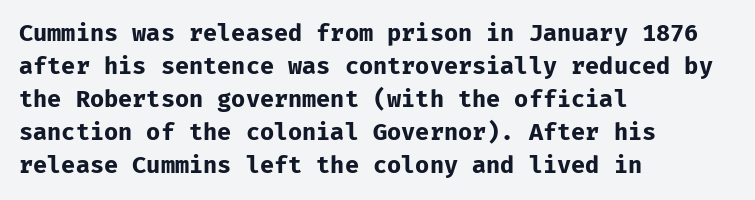
Q: Is the text bold? A: Yes.
Q: Is the text italic (slanted)? A: No, it is upright.
Q: Is the text underlined? A: No.
Q: How is the paragraph aligned? A: Left-aligned.
Q: Is the spacing between letters normal or unusually wide? A: Normal.
Q: Is the spacing between lines tight, normal or loose? A: Normal.
